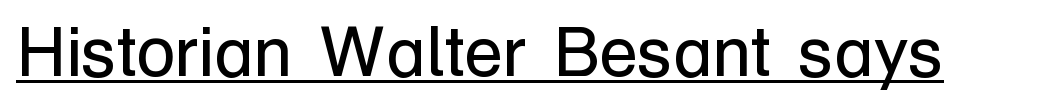
The image shows 70 px regular-weight sans-serif type, upright; set normal letter spacing, underlined; low stroke contrast and a medium x-height.
